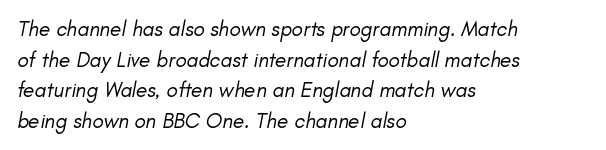
The image shows 21 px text type, italic (leaning right); set left-aligned, normal line spacing (1.46x), normal letter spacing, not underlined.
